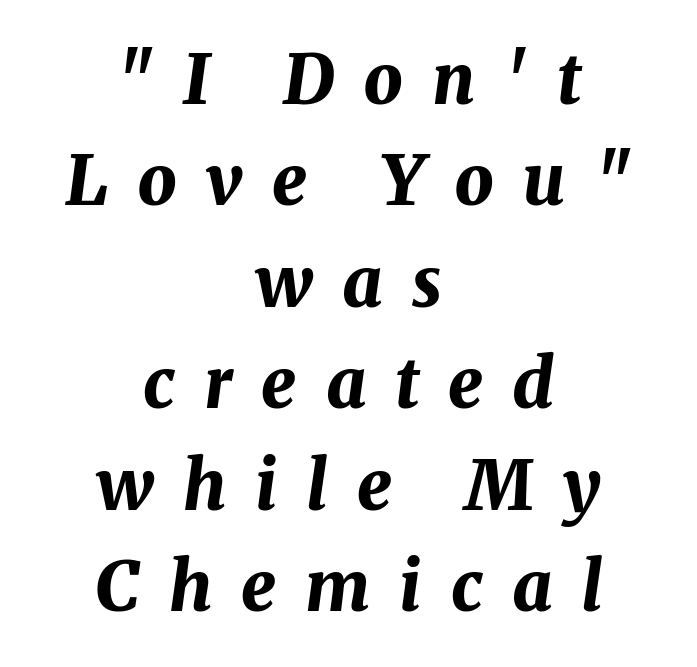
Q: Is the text bold? A: Yes.
Q: Is the text italic (slanted)? A: Yes, it leans right by about 8 degrees.
Q: Is the text underlined? A: No.
Q: How is the paragraph aligned? A: Centered.
Q: Is the spacing between letters normal or unusually wide? A: Unusually wide.
Q: Is the spacing between lines tight, normal or loose? A: Normal.
Q: Width (condensed, normal, or wide)? A: Normal.
Q: Stroke contrast? A: Medium.
Q: x-height? A: Medium.
Q: Monospaced? A: No.
